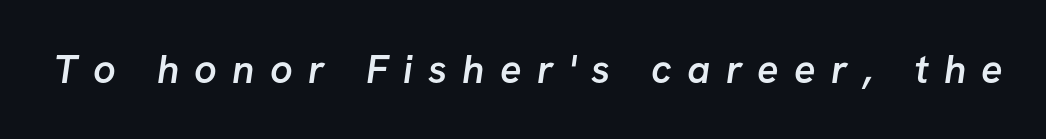
{"serif": "no", "bold": "semi", "weight": "semibold", "width": "normal", "stroke_contrast": "low", "x_height": "medium", "monospaced": "no", "underline": "no", "letter_spacing": "wide", "letter_spacing_em": 0.38, "glyph_px": 40}
